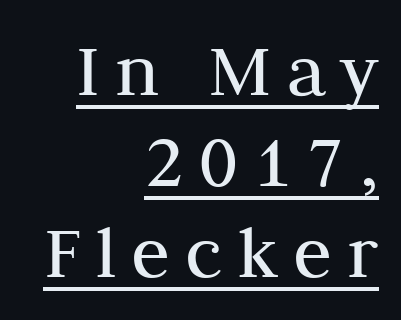
Q: Is the text bold? A: No.
Q: Is the text italic (slanted)? A: No, it is upright.
Q: Is the typeface a serif or a sans-serif typeface? A: Serif.
Q: Is the text underlined? A: Yes.
Q: How is the paragraph aligned? A: Right-aligned.
Q: Is the spacing between lines tight, normal or loose? A: Tight.
Q: Width (condensed, normal, or wide)? A: Normal.
Q: Stroke contrast? A: Medium.
Q: x-height? A: Medium.
Q: Monospaced? A: No.
